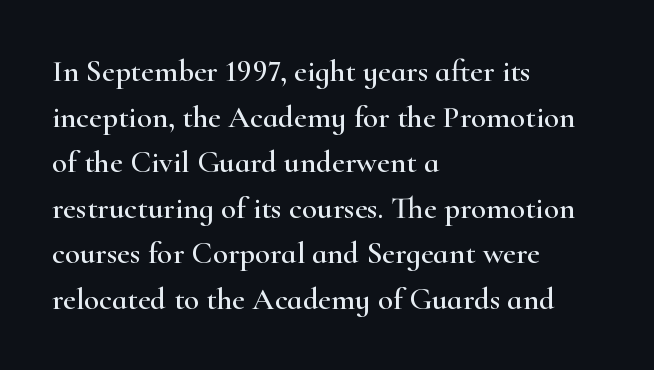
{"serif": "yes", "italic": "no", "width": "wide", "stroke_contrast": "high", "x_height": "small", "monospaced": "no", "underline": "no", "align": "left", "line_spacing": "normal", "line_spacing_ratio": 1.47, "letter_spacing": "normal", "letter_spacing_em": 0.0, "glyph_px": 31}
